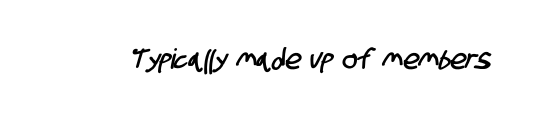
{"serif": "no", "width": "condensed", "stroke_contrast": "low", "x_height": "large", "monospaced": "no", "underline": "no", "letter_spacing": "normal", "letter_spacing_em": 0.0, "glyph_px": 28}
